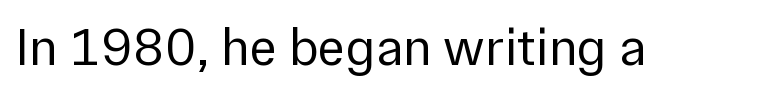
Q: Is the text bold? A: No.
Q: Is the text italic (slanted)? A: No, it is upright.
Q: Is the typeface a serif or a sans-serif typeface? A: Sans-serif.
Q: Is the text underlined? A: No.
Q: Is the spacing between letters normal or unusually wide? A: Normal.
Q: Width (condensed, normal, or wide)? A: Normal.
Q: x-height? A: Medium.
Q: Monospaced? A: No.
